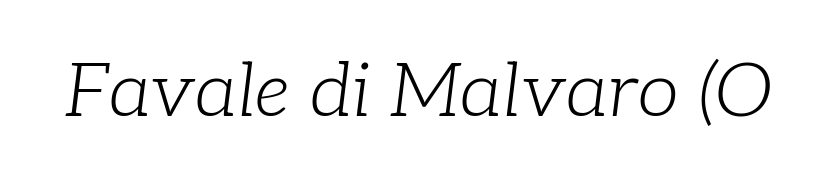
The image shows 75 px light serif type, italic (leaning right); set normal letter spacing, not underlined; low stroke contrast and a medium x-height.
